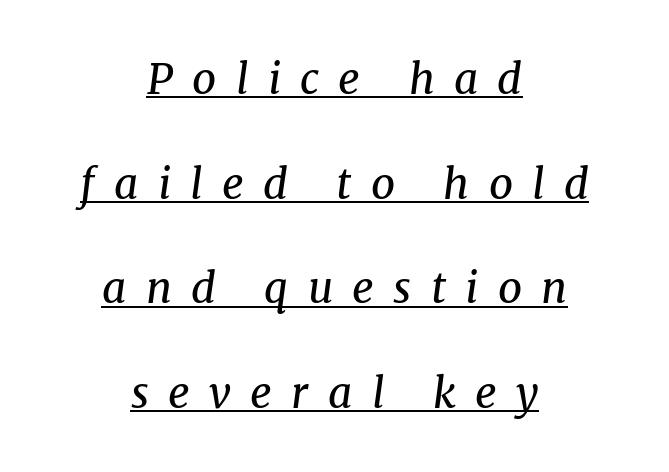
Does a line run under the words? Yes, clearly. The face used here is seriffed, in the tradition of book romans. The line texture is sparse and dotted thanks to wide tracking. Would a proofreader flag this as italicized? Yes. Is this a fixed-width face? No — the glyphs have proportional, varying widths. Is this a heavy cut? Hardly; it is regular or lighter.
